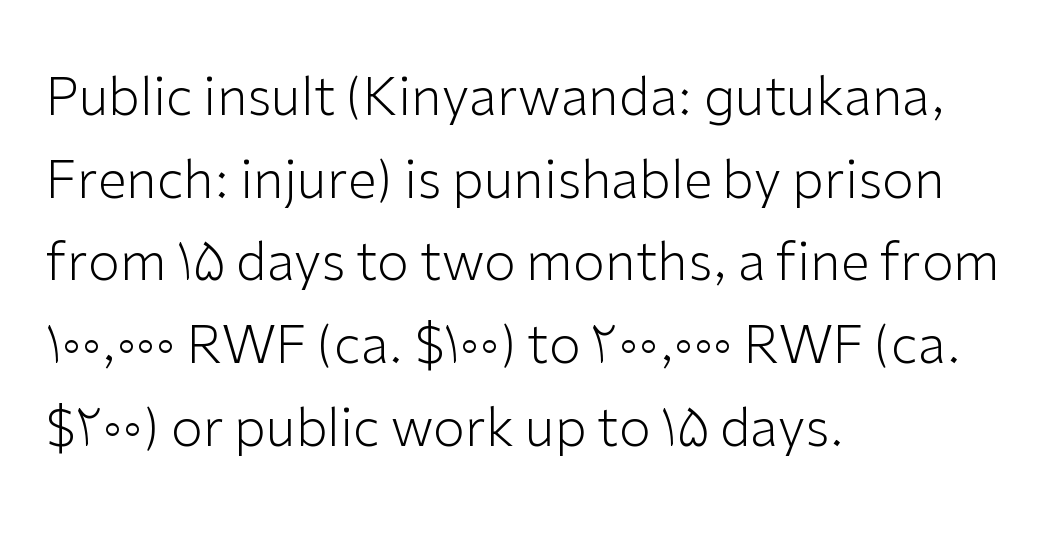
Leftover space on each line is placed entirely after the last word. This is roman type, the default non-slanted kind. The designer went with a sans here, leaving each stem footless. Whoever set this chose a conventional vertical rhythm.
